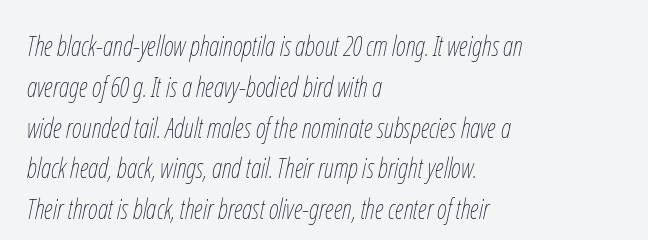
The image shows 27 px text type, italic (leaning right); set left-aligned, normal line spacing (1.51x), normal letter spacing, not underlined.
